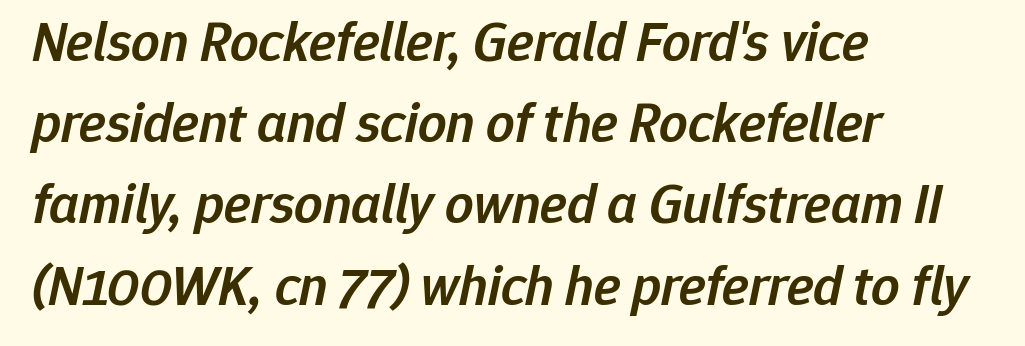
These lines were composed using italics. Do the characters align in a grid? No, the font is proportional. The specimen omits any rule beneath the text block's lines. The letterforms sit shoulder to shoulder at normal distance. The ragged edge is on the right, which tells us the setting is flush left. Does the weight exceed regular? Yes, but only to semibold.
